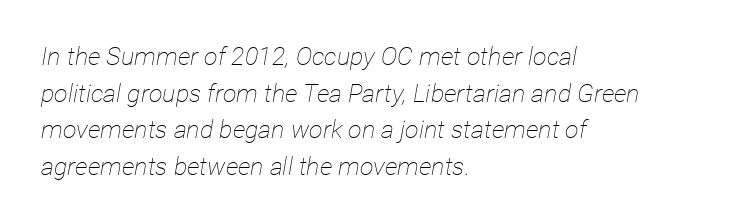
The image shows 25 px text type, italic (leaning right); set left-aligned, normal line spacing (1.47x), normal letter spacing, not underlined.
